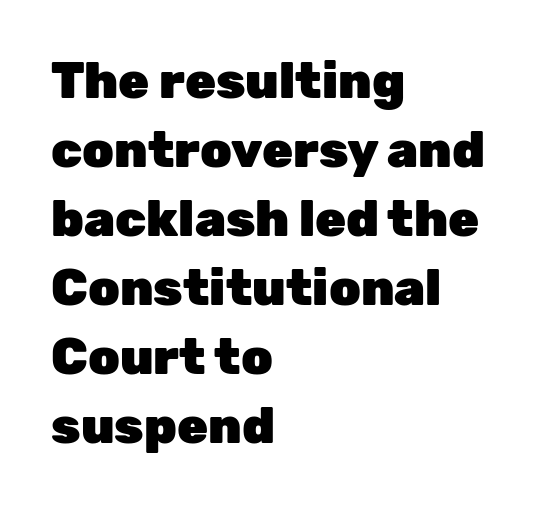
Casual observation: everything's shoved over to the left. Descenders hang freely into open space. Notice how thick the strokes are: this is what a full bold looks like. The letterforms sit shoulder to shoulder at normal distance. Posture: vertical.
